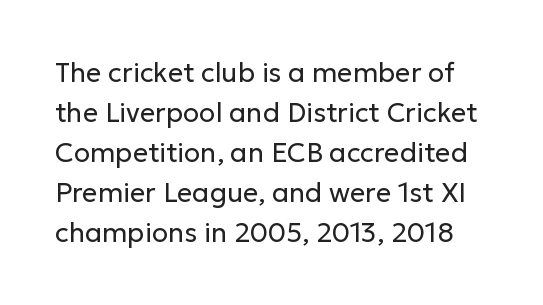
The image shows 27 px text type, upright; set normal line spacing (1.48x), normal letter spacing, not underlined.
